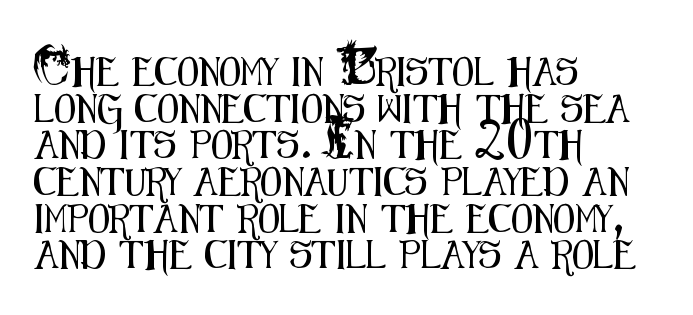
The image shows 28 px condensed sans-serif type, upright; set left-aligned, normal line spacing (1.31x), normal letter spacing, not underlined; medium stroke contrast and a small x-height.
